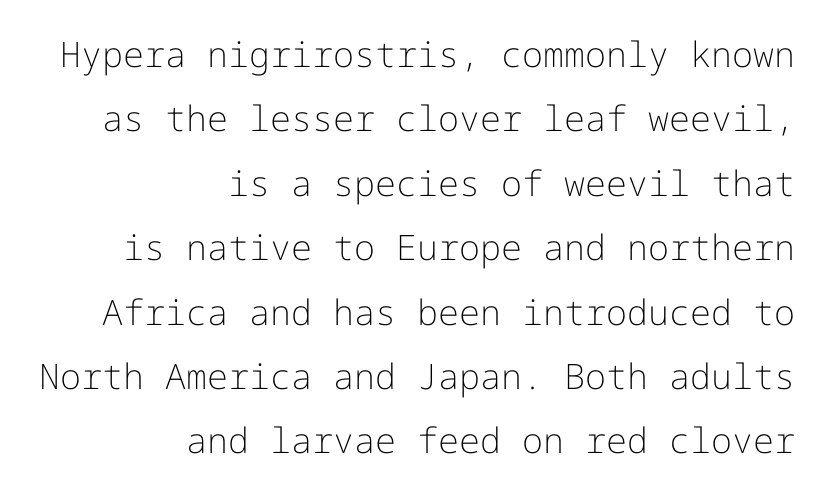
{"serif": "no", "italic": "no", "bold": "no", "weight": "light", "width": "normal", "stroke_contrast": "low", "x_height": "medium", "underline": "no", "align": "right", "line_spacing_ratio": 1.84, "letter_spacing": "normal", "letter_spacing_em": 0.0, "glyph_px": 35}
